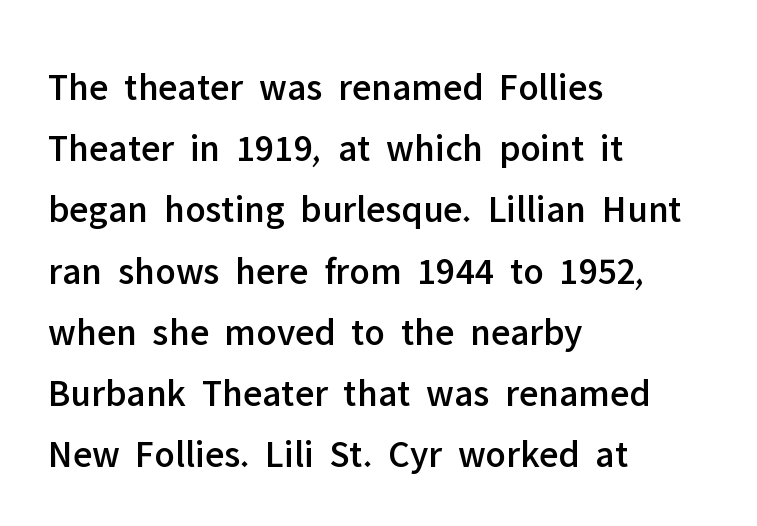
The image shows 39 px sans-serif type, upright; set left-aligned, normal line spacing (1.57x), normal letter spacing, not underlined; low stroke contrast and a medium x-height.
